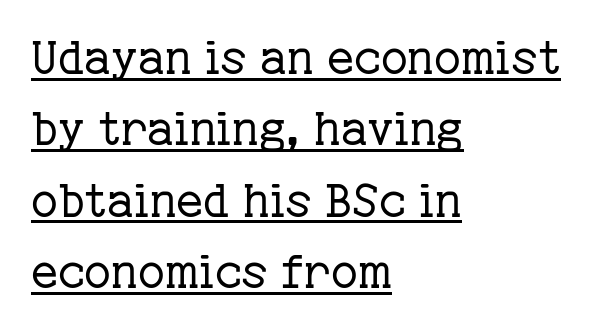
Q: Is the text bold? A: No.
Q: Is the text italic (slanted)? A: No, it is upright.
Q: Is the typeface a serif or a sans-serif typeface? A: Serif.
Q: Is the text underlined? A: Yes.
Q: How is the paragraph aligned? A: Left-aligned.
Q: Is the spacing between letters normal or unusually wide? A: Normal.
Q: Is the spacing between lines tight, normal or loose? A: Normal.
Q: Width (condensed, normal, or wide)? A: Normal.
Q: Stroke contrast? A: Low.
Q: x-height? A: Medium.
Q: Monospaced? A: No.
